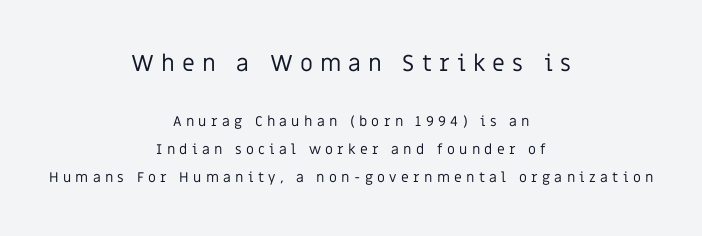
The image shows 23 px text type, upright; set centered, loose line spacing (2.0x), unusually wide letter spacing (+0.31 em), not underlined; the first (top) block is 1.64x larger.
